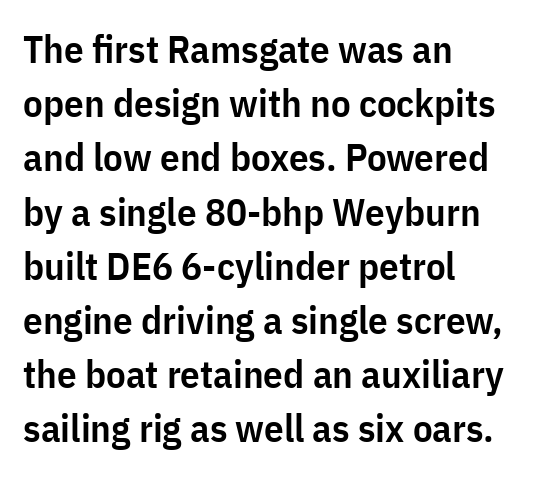
The image shows 39 px semibold, condensed sans-serif type, upright; set left-aligned, normal line spacing (1.39x), normal letter spacing, not underlined; low stroke contrast and a medium x-height.
